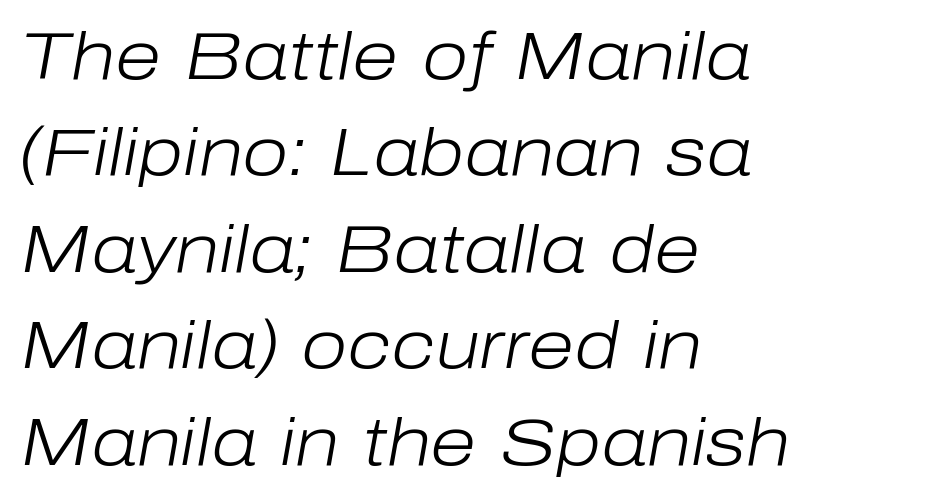
Q: Is the text bold? A: No.
Q: Is the text italic (slanted)? A: Yes, it leans right by about 10 degrees.
Q: Is the text underlined? A: No.
Q: How is the paragraph aligned? A: Left-aligned.
Q: Is the spacing between letters normal or unusually wide? A: Normal.
Q: Is the spacing between lines tight, normal or loose? A: Normal.
Q: Width (condensed, normal, or wide)? A: Normal.
Q: Stroke contrast? A: Low.
Q: x-height? A: Medium.
Q: Monospaced? A: No.
